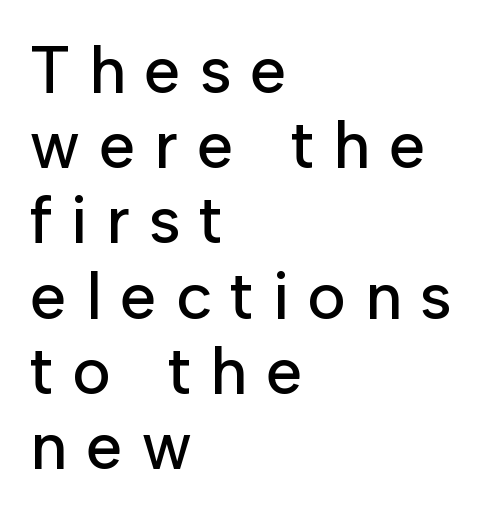
What's the leading like? Squeezed, with rows nearly overlapping. What kind of face is this? One without serifs — a sans. These lines are rendered in a variable-pitch font. Students, note that the glyphs here are deliberately spaced far apart. Each line starts at the same left margin while the right side varies. Each row of text sits above clean, open space.
